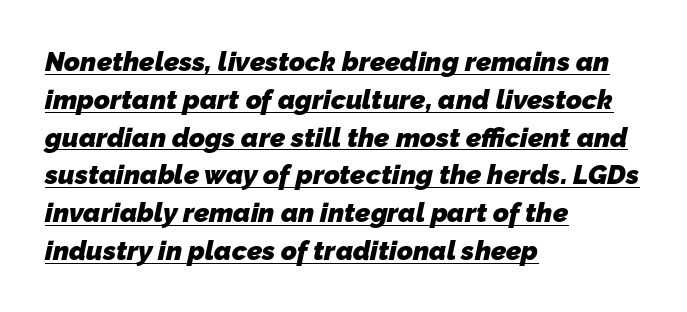
{"bold": "yes", "underline": "yes", "align": "left", "line_spacing": "normal", "line_spacing_ratio": 1.4, "letter_spacing": "normal", "letter_spacing_em": 0.0, "glyph_px": 27}
